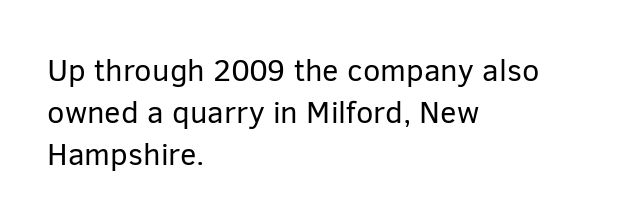
The image shows 31 px regular-weight sans-serif type, upright; set left-aligned, normal line spacing (1.35x), normal letter spacing, not underlined; low stroke contrast and a medium x-height.
